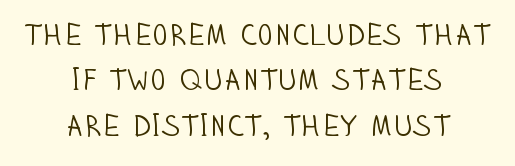
The image shows 30 px light, condensed sans-serif type, upright; set centered, normal line spacing (1.51x), normal letter spacing, not underlined; low stroke contrast and a large x-height.
